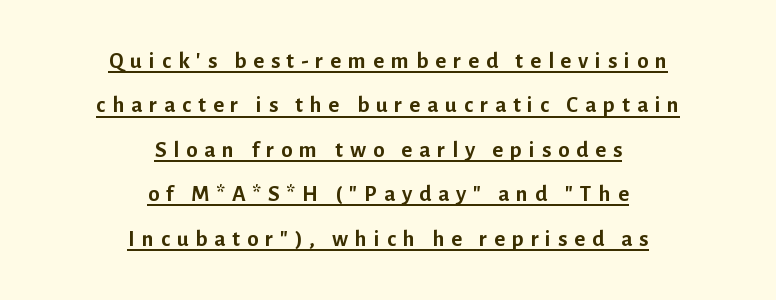
{"italic": "no", "bold": "yes", "underline": "yes", "align": "center", "line_spacing": "loose", "line_spacing_ratio": 1.93, "letter_spacing": "wide", "letter_spacing_em": 0.3, "glyph_px": 23}
